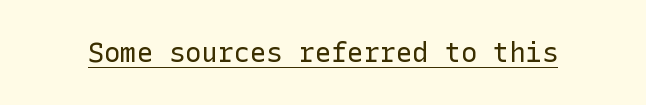
Q: Is the text bold? A: No.
Q: Is the text italic (slanted)? A: No, it is upright.
Q: Is the text underlined? A: Yes.
Q: Is the spacing between letters normal or unusually wide? A: Normal.
